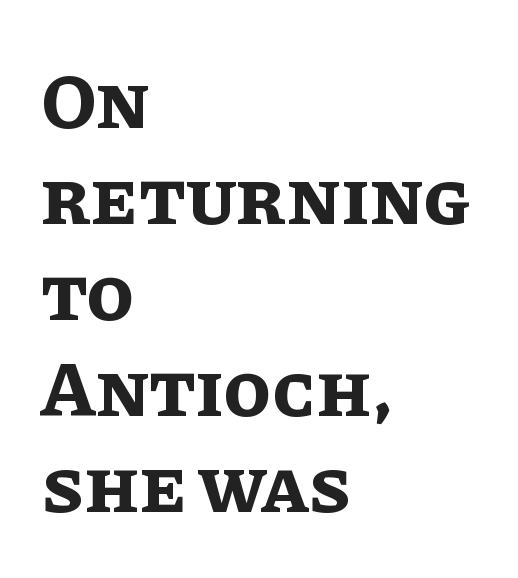
Q: Is the text bold? A: Yes.
Q: Is the text italic (slanted)? A: No, it is upright.
Q: Is the text underlined? A: No.
Q: How is the paragraph aligned? A: Left-aligned.
Q: Is the spacing between letters normal or unusually wide? A: Normal.
Q: Width (condensed, normal, or wide)? A: Normal.
Q: Stroke contrast? A: Low.
Q: x-height? A: Large.
Q: Monospaced? A: No.
